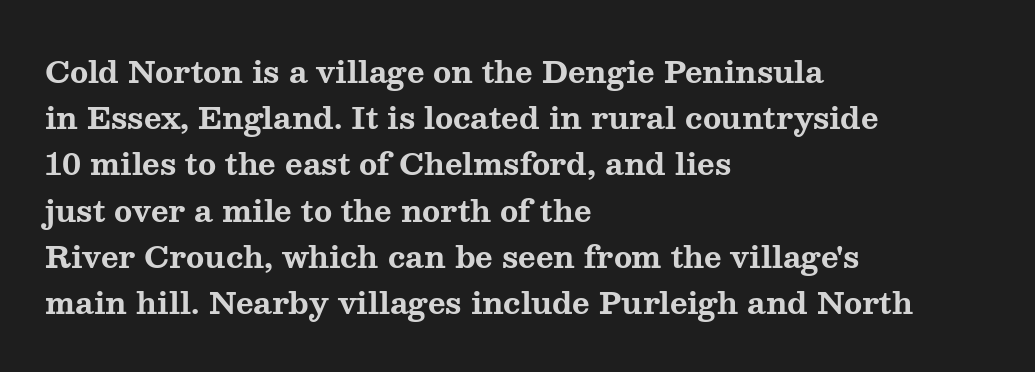
The image shows 30 px bold, wide serif type, upright; set left-aligned, normal line spacing (1.54x), normal letter spacing, not underlined; medium stroke contrast and a medium x-height.
